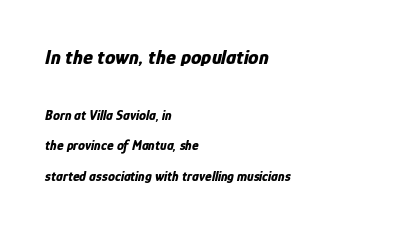
Reading down the column, the eye jumps a long way to each next line. If you drew a line through each stem, it would be angled. Block one is the big one; block two sits smaller underneath. In terms of letterspacing, this is plain default setting. The space directly below the letters is spotless. Set as a true bold cut, around the 700 mark.
